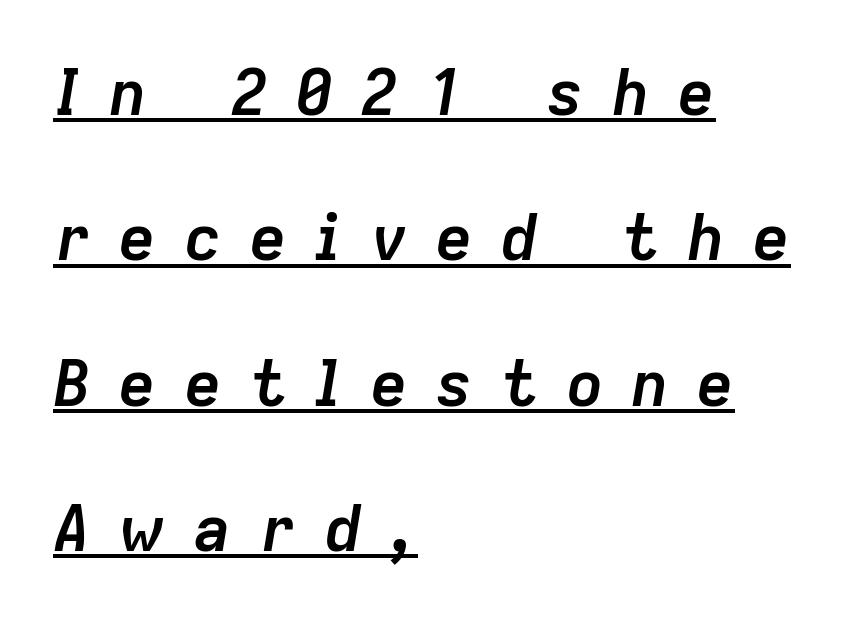
The typesetter has applied underlining to the passage shown. The paragraph has a hard left edge and a soft right edge. You could not count columns in this text — the font is proportionally spaced. Slant detected: the letters are inclined. The type is letterspaced generously, with wide tracking. Successive baselines arrive slowly, with a big drop between each.
